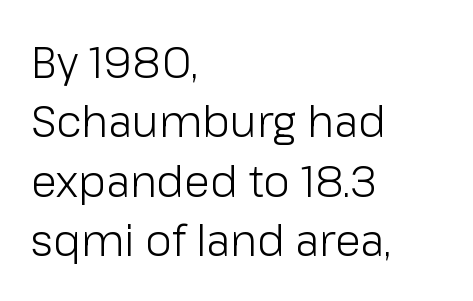
{"serif": "no", "italic": "no", "bold": "no", "weight": "light", "width": "normal", "stroke_contrast": "low", "x_height": "medium", "monospaced": "no", "underline": "no", "align": "left", "line_spacing": "normal", "line_spacing_ratio": 1.38, "letter_spacing": "normal", "letter_spacing_em": 0.0, "glyph_px": 43}
